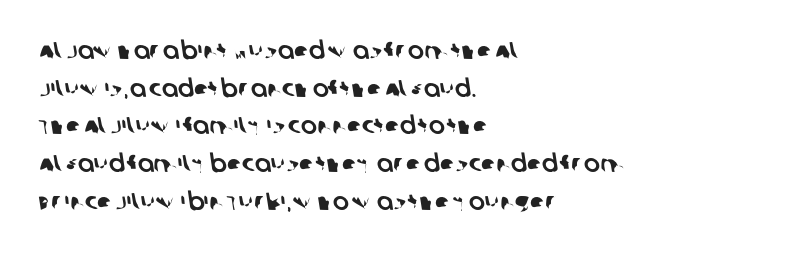
{"underline": "no", "align": "left", "line_spacing": "normal", "line_spacing_ratio": 1.57, "letter_spacing": "normal", "letter_spacing_em": 0.0, "glyph_px": 24}
